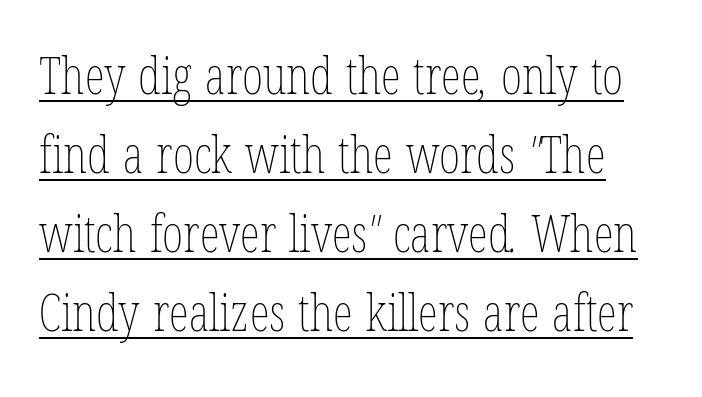
Q: Is the text bold? A: No.
Q: Is the text underlined? A: Yes.
Q: Is the spacing between letters normal or unusually wide? A: Normal.
Q: Is the spacing between lines tight, normal or loose? A: Normal.
Q: Width (condensed, normal, or wide)? A: Condensed.
Q: Stroke contrast? A: Low.
Q: x-height? A: Medium.
Q: Monospaced? A: No.
